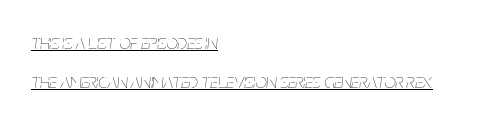
Q: Is the text bold? A: No.
Q: Is the text italic (slanted)? A: Yes, it leans right by about 5 degrees.
Q: Is the text underlined? A: Yes.
Q: How is the paragraph aligned? A: Left-aligned.
Q: Is the spacing between letters normal or unusually wide? A: Normal.
Q: Is the spacing between lines tight, normal or loose? A: Loose.
